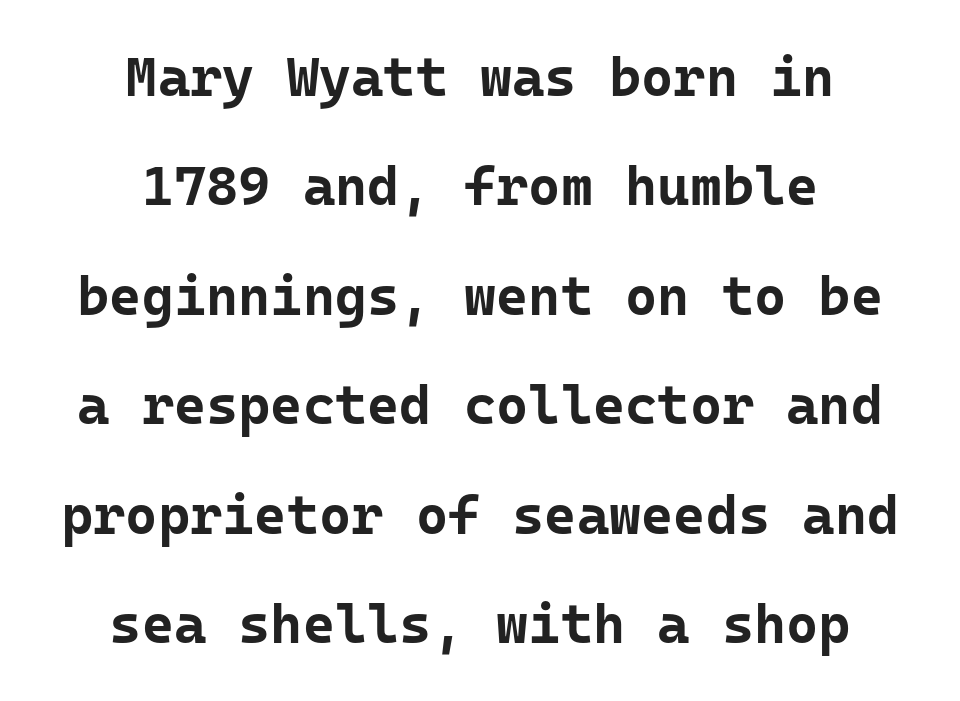
The image shows 55 px bold sans-serif type, upright, monospaced; set centered, loose line spacing (1.99x), normal letter spacing, not underlined; low stroke contrast and a medium x-height.
